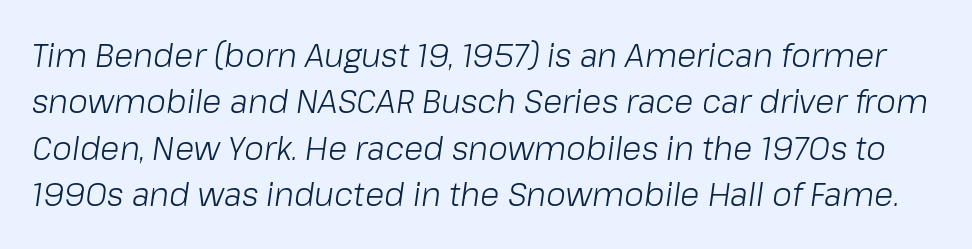
The image shows 32 px light type, italic (leaning right); set normal line spacing (1.45x), normal letter spacing, not underlined; low stroke contrast and a medium x-height.
